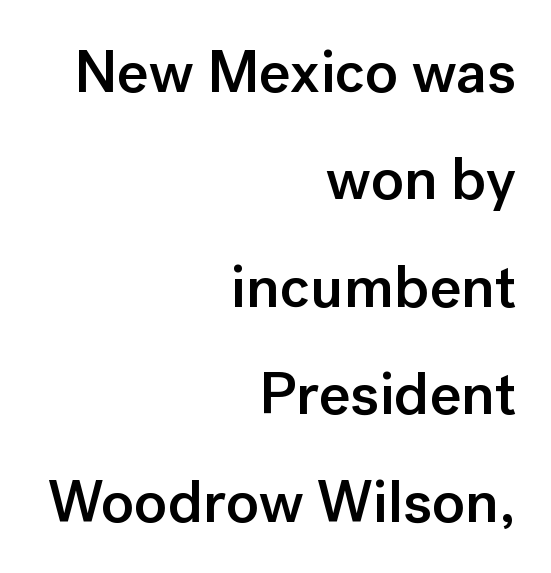
Character widths vary here, with narrow letters taking less room than wide ones. Unlike italic type, these characters show no tilt at all. A sans-serif font was chosen for this passage. The specimen omits any rule beneath the text block's lines. There is no visible air inserted between adjacent glyphs.
